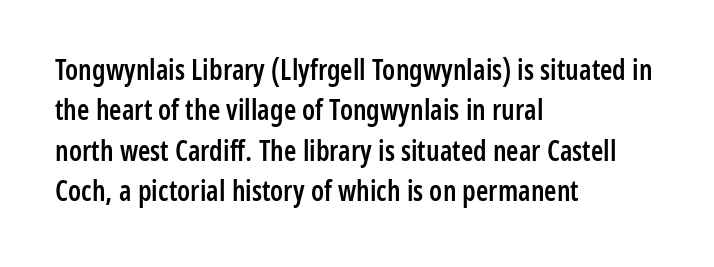
The image shows 28 px semibold, condensed sans-serif type, upright; set left-aligned, normal line spacing (1.44x), normal letter spacing, not underlined; low stroke contrast and a medium x-height.
